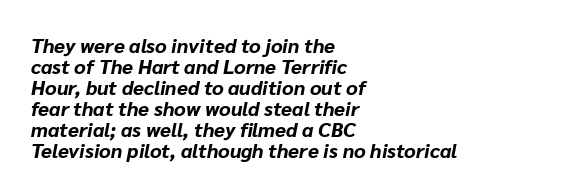
Honestly, the letter spacing is just normal — you wouldn't notice it. Strong, thick strokes mark this as bold type. These lines huddle together more closely than default settings would place them. The strip under each line holds only bare page. Observe the lean: these are italic letterforms.
